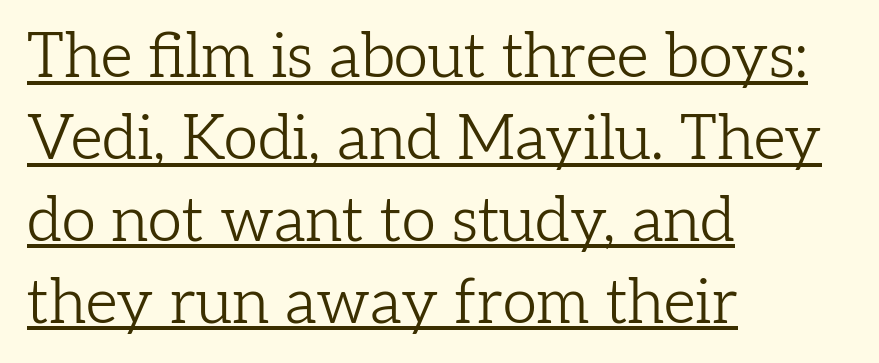
The image shows 62 px light serif type, upright; set left-aligned, normal line spacing (1.32x), normal letter spacing, underlined; low stroke contrast and a medium x-height.
